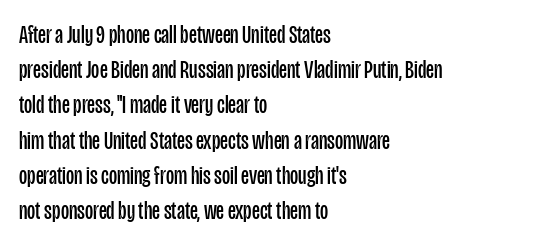
The image shows 25 px text type, upright; set left-aligned, normal line spacing (1.41x), normal letter spacing, not underlined.
